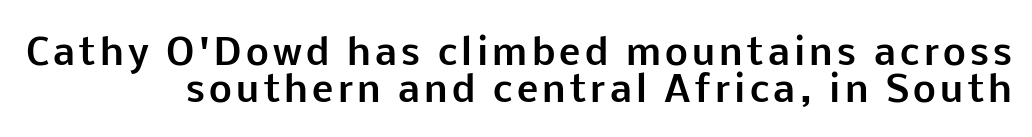
Q: Is the text bold? A: Yes.
Q: Is the text italic (slanted)? A: No, it is upright.
Q: Is the typeface a serif or a sans-serif typeface? A: Sans-serif.
Q: Is the text underlined? A: No.
Q: How is the paragraph aligned? A: Right-aligned.
Q: Is the spacing between lines tight, normal or loose? A: Tight.
Q: Width (condensed, normal, or wide)? A: Normal.
Q: Stroke contrast? A: Low.
Q: x-height? A: Medium.
Q: Monospaced? A: No.
